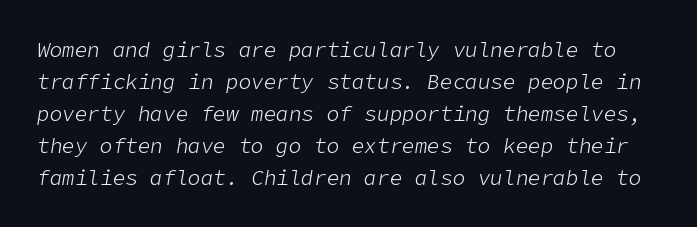
{"italic": "yes", "lean": "right", "slant_degrees": 9, "bold": "no", "underline": "no", "line_spacing": "normal", "line_spacing_ratio": 1.52, "letter_spacing": "normal", "letter_spacing_em": 0.0, "glyph_px": 21}
